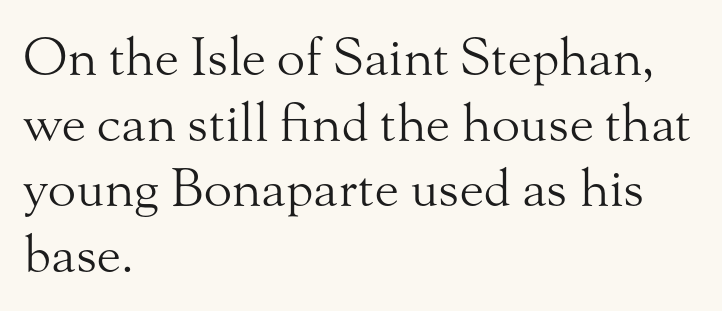
Students, note that the glyphs here touch the page at normal intervals. Quick note: underline off. Regarding leading, the lines here are spaced in the standard way. Small tapered or slab feet sit at the stroke ends, so this counts as serif. Caption: face not bold, strokes unweighted. Leftover space on each line is placed entirely after the last word.
